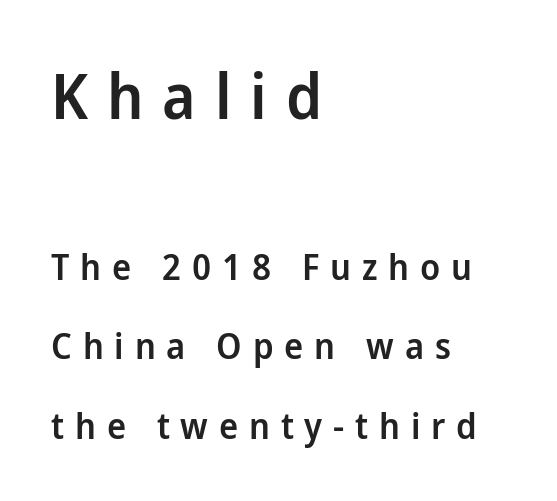
{"serif": "no", "italic": "no", "bold": "semi", "weight": "semibold", "width": "normal", "stroke_contrast": "low", "x_height": "medium", "monospaced": "no", "underline": "no", "align": "left", "line_spacing": "loose", "line_spacing_ratio": 2.21, "letter_spacing": "wide", "letter_spacing_em": 0.3, "larger_block": "first", "size_ratio": 1.75, "glyph_px": 63}
